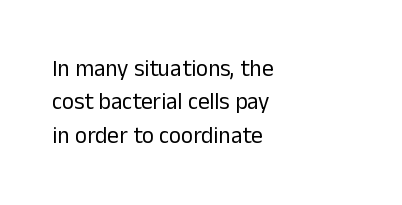
Q: Is the text bold? A: No.
Q: Is the text italic (slanted)? A: No, it is upright.
Q: Is the text underlined? A: No.
Q: How is the paragraph aligned? A: Left-aligned.
Q: Is the spacing between letters normal or unusually wide? A: Normal.
Q: Is the spacing between lines tight, normal or loose? A: Normal.
